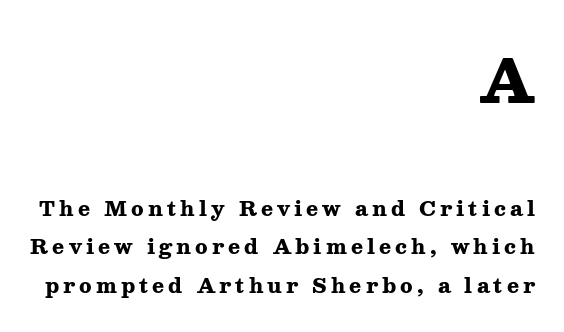
The image shows 59 px heavy, wide serif type, upright; set right-aligned, loose line spacing (1.94x), unusually wide letter spacing (+0.2 em), not underlined; the first (top) block is 2.95x larger; medium stroke contrast and a medium x-height.
